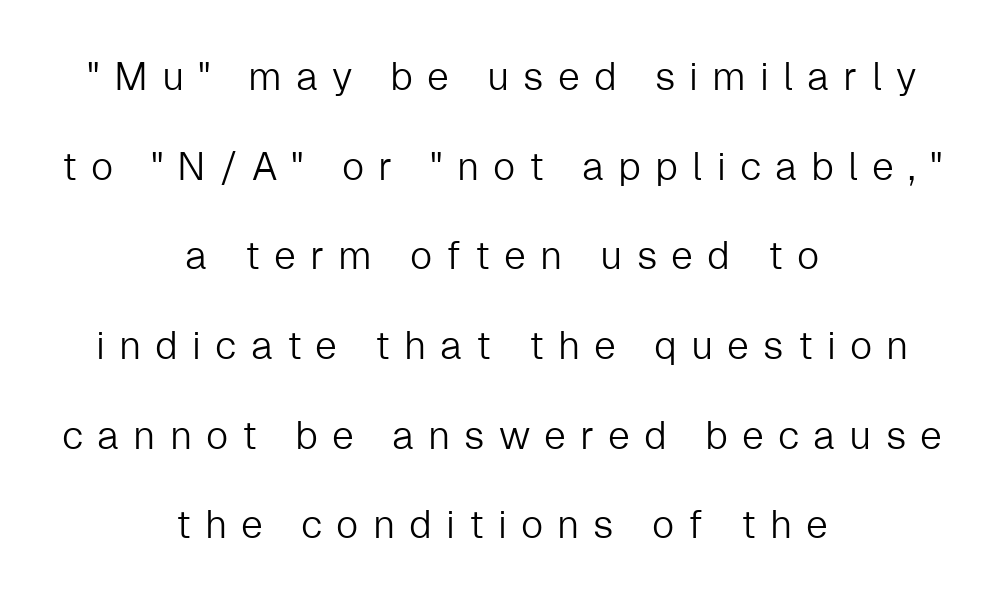
Q: Is the text bold? A: No.
Q: Is the text italic (slanted)? A: No, it is upright.
Q: Is the typeface a serif or a sans-serif typeface? A: Sans-serif.
Q: Is the text underlined? A: No.
Q: How is the paragraph aligned? A: Centered.
Q: Is the spacing between letters normal or unusually wide? A: Unusually wide.
Q: Is the spacing between lines tight, normal or loose? A: Loose.
Q: Width (condensed, normal, or wide)? A: Normal.
Q: Stroke contrast? A: Low.
Q: x-height? A: Medium.
Q: Monospaced? A: No.
